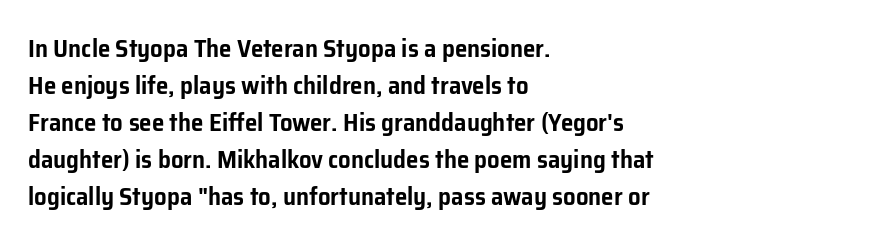
The space beneath each line is pristine and unruled. Compared with typical paragraphs, the rows here are spaced about the same. Notice how the passage keeps a crisp vertical edge on the left only. Short note: letters normally spaced.
